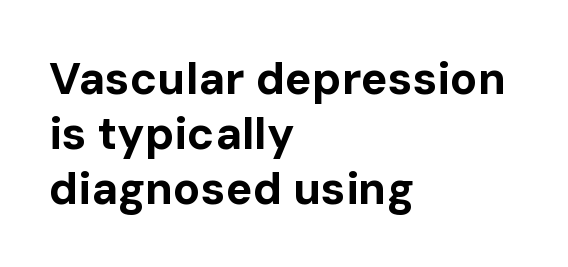
The image shows 45 px bold sans-serif type, upright; set left-aligned, line spacing 1.22x, normal letter spacing, not underlined; low stroke contrast and a medium x-height.
